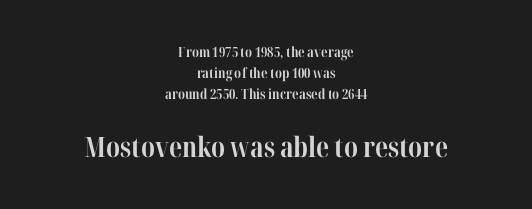
{"serif": "yes", "italic": "no", "bold": "yes", "weight": "bold", "width": "condensed", "stroke_contrast": "high", "x_height": "medium", "monospaced": "no", "underline": "no", "align": "center", "line_spacing": "normal", "line_spacing_ratio": 1.5, "letter_spacing": "normal", "letter_spacing_em": 0.0, "larger_block": "second", "size_ratio": 2.0, "glyph_px": 28}
